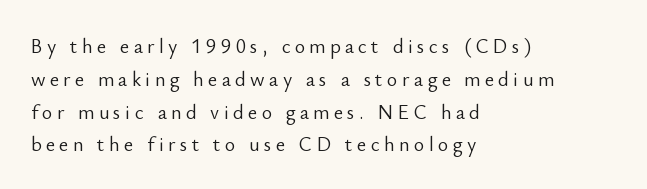
The image shows 20 px text type, upright; set left-aligned, normal line spacing (1.64x), unusually wide letter spacing (+0.22 em), not underlined.
